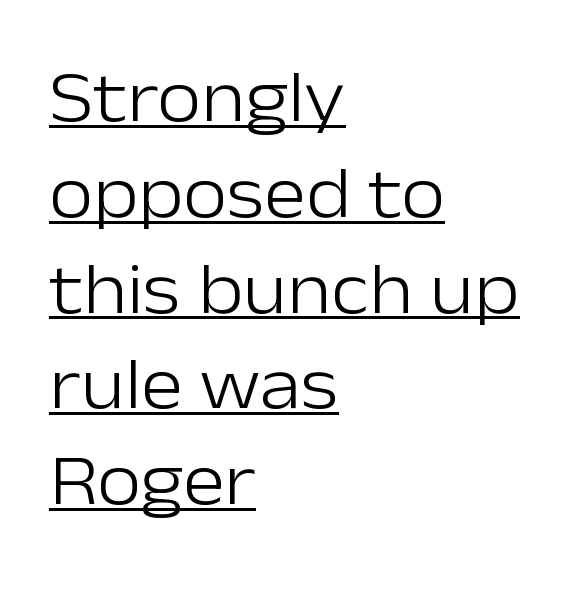
Decoration check: the copy is underlined. This is not heavy type; no bold has been used. Do the characters align in a grid? No, the font is proportional. Honestly, the row spacing looks completely unremarkable. Grotesque or geometric, the face here clearly has no serifs.
